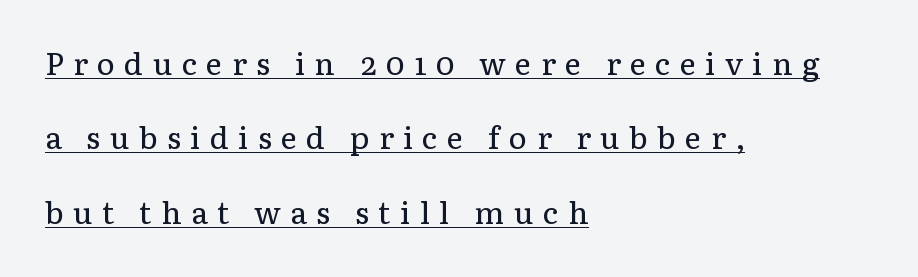
The image shows 31 px regular-weight serif type, upright; set left-aligned, loose line spacing (2.4x), unusually wide letter spacing (+0.3 em), underlined; low stroke contrast and a medium x-height.
